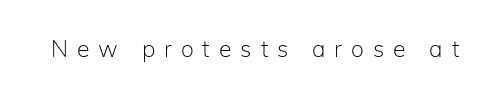
The font sits on the lighter half of the weight spectrum, regular included. Lines of text with bare space underneath. Do the letters lean? They stand straight. Display-style spreading of the glyphs; the letterfit is very open.
